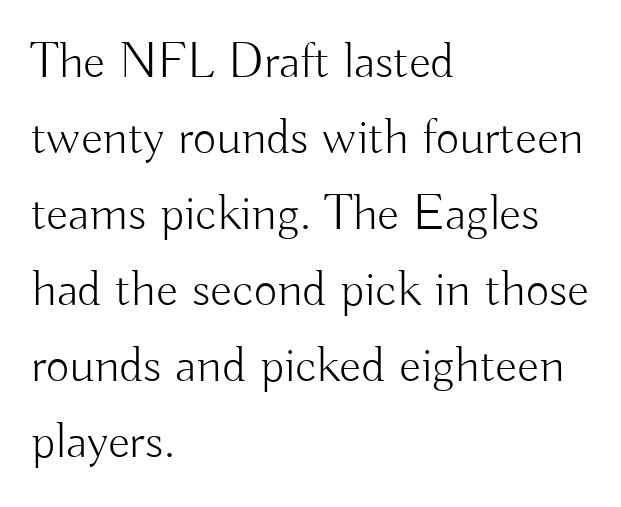
Q: Is the text bold? A: No.
Q: Is the text italic (slanted)? A: No, it is upright.
Q: Is the typeface a serif or a sans-serif typeface? A: Sans-serif.
Q: Is the text underlined? A: No.
Q: How is the paragraph aligned? A: Left-aligned.
Q: Is the spacing between letters normal or unusually wide? A: Normal.
Q: Is the spacing between lines tight, normal or loose? A: Normal.
Q: Width (condensed, normal, or wide)? A: Normal.
Q: Stroke contrast? A: Low.
Q: x-height? A: Small.
Q: Monospaced? A: No.
